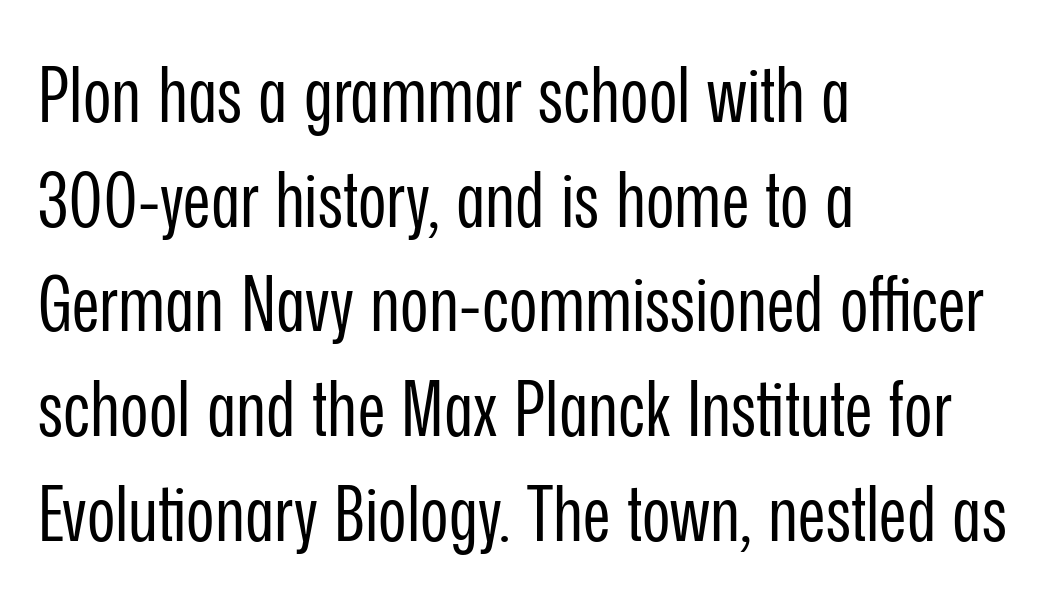
{"serif": "no", "italic": "no", "bold": "no", "weight": "regular", "width": "condensed", "stroke_contrast": "low", "x_height": "medium", "monospaced": "no", "underline": "no", "align": "left", "line_spacing": "normal", "line_spacing_ratio": 1.36, "letter_spacing": "normal", "letter_spacing_em": 0.0, "glyph_px": 77}
